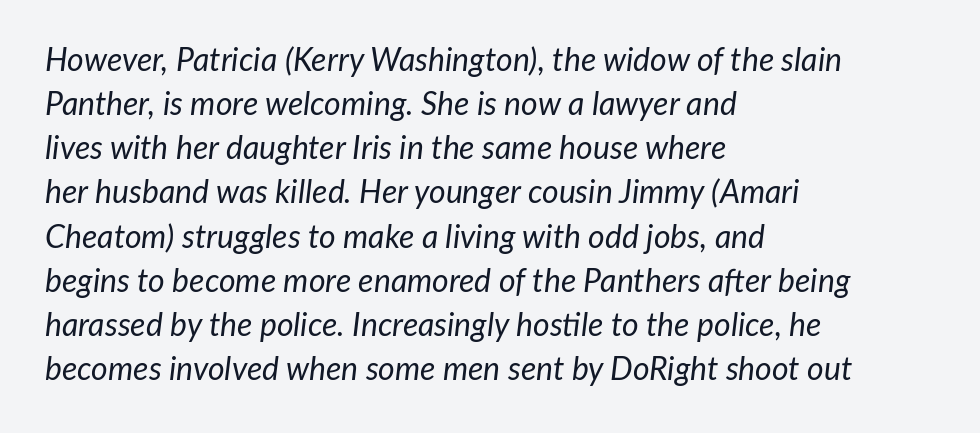
The image shows 32 px regular-weight type, italic (leaning right); set left-aligned, normal line spacing (1.38x), normal letter spacing, not underlined; low stroke contrast and a medium x-height.
